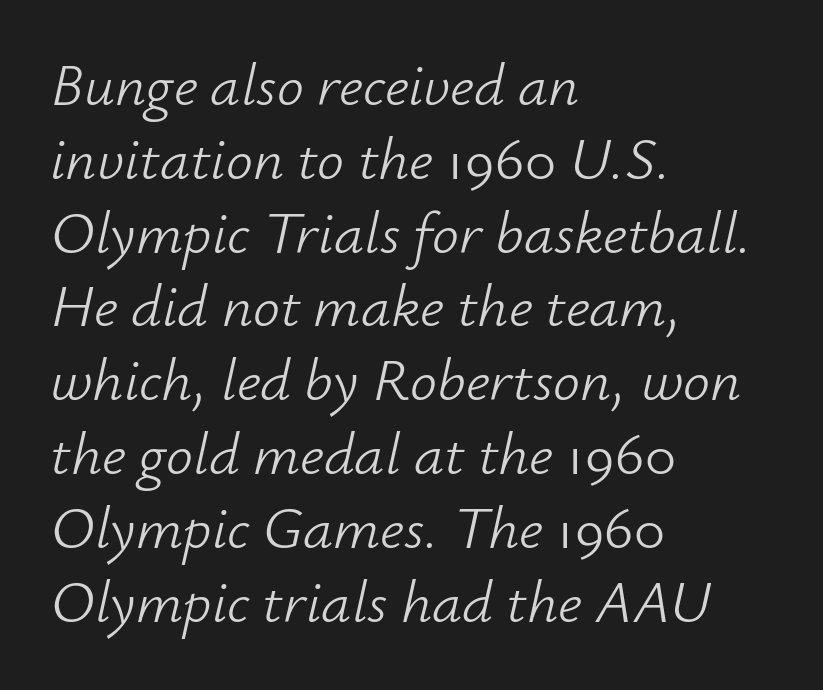
Q: Is the text bold? A: No.
Q: Is the text italic (slanted)? A: Yes, it leans right by about 12 degrees.
Q: Is the text underlined? A: No.
Q: How is the paragraph aligned? A: Left-aligned.
Q: Is the spacing between letters normal or unusually wide? A: Normal.
Q: Width (condensed, normal, or wide)? A: Normal.
Q: Stroke contrast? A: Low.
Q: x-height? A: Small.
Q: Monospaced? A: No.
